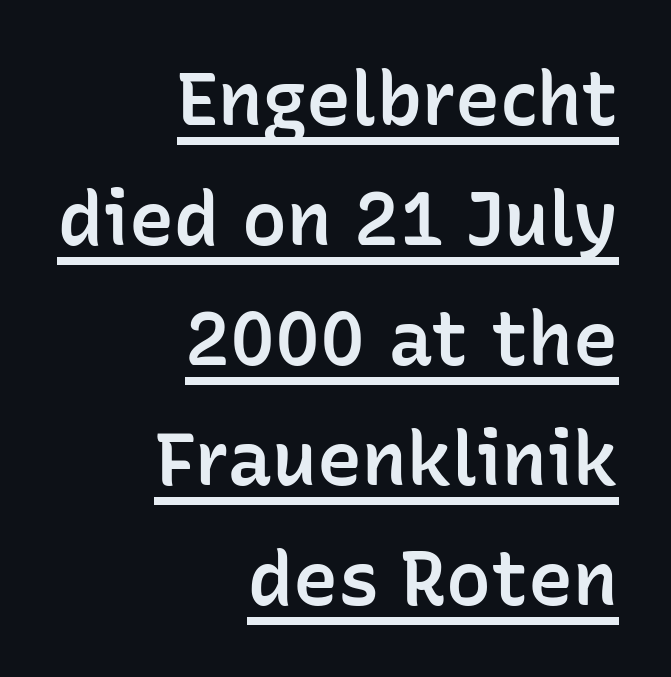
{"serif": "no", "italic": "no", "bold": "semi", "weight": "semibold", "width": "normal", "stroke_contrast": "low", "x_height": "medium", "monospaced": "no", "underline": "yes", "align": "right", "line_spacing": "normal", "line_spacing_ratio": 1.6, "letter_spacing": "normal", "letter_spacing_em": 0.0, "glyph_px": 75}
